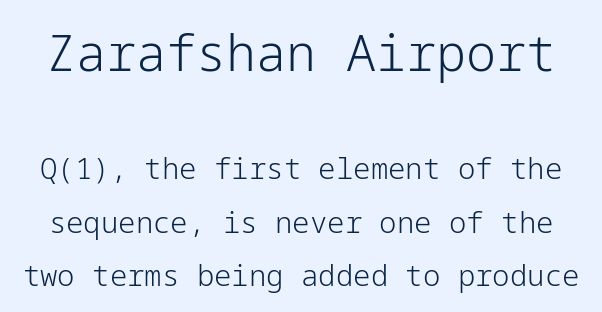
Q: Is the text bold? A: No.
Q: Is the text italic (slanted)? A: No, it is upright.
Q: Is the typeface a serif or a sans-serif typeface? A: Sans-serif.
Q: Is the text underlined? A: No.
Q: Is the spacing between letters normal or unusually wide? A: Normal.
Q: Which block of text is set in a larger size, the first (top) or the second (bottom)? A: The first (top) one.
Q: Width (condensed, normal, or wide)? A: Normal.
Q: Stroke contrast? A: Low.
Q: x-height? A: Medium.
